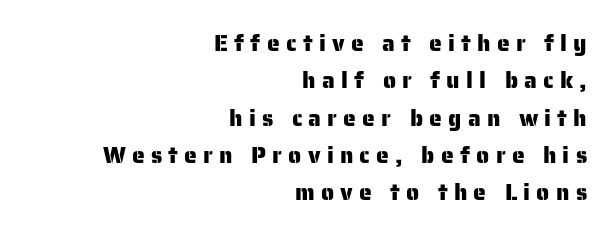
Q: Is the text italic (slanted)? A: No, it is upright.
Q: Is the text underlined? A: No.
Q: How is the paragraph aligned? A: Right-aligned.
Q: Is the spacing between letters normal or unusually wide? A: Unusually wide.
Q: Is the spacing between lines tight, normal or loose? A: Normal.
